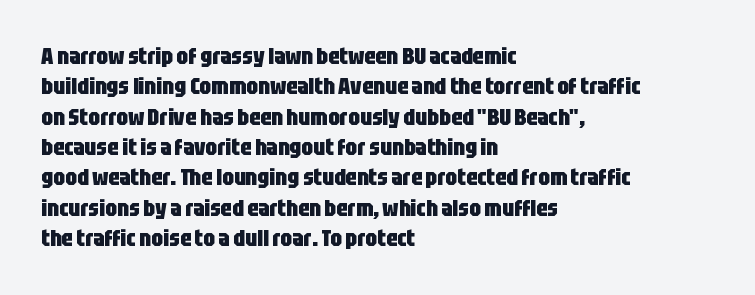
Q: Is the text bold? A: Yes.
Q: Is the text italic (slanted)? A: No, it is upright.
Q: Is the text underlined? A: No.
Q: How is the paragraph aligned? A: Left-aligned.
Q: Is the spacing between letters normal or unusually wide? A: Normal.
Q: Is the spacing between lines tight, normal or loose? A: Normal.
